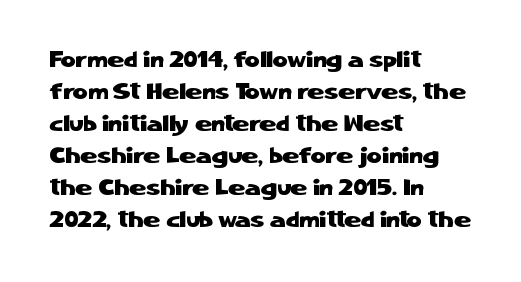
Q: Is the text italic (slanted)? A: No, it is upright.
Q: Is the text underlined? A: No.
Q: How is the paragraph aligned? A: Left-aligned.
Q: Is the spacing between letters normal or unusually wide? A: Normal.
Q: Is the spacing between lines tight, normal or loose? A: Normal.
